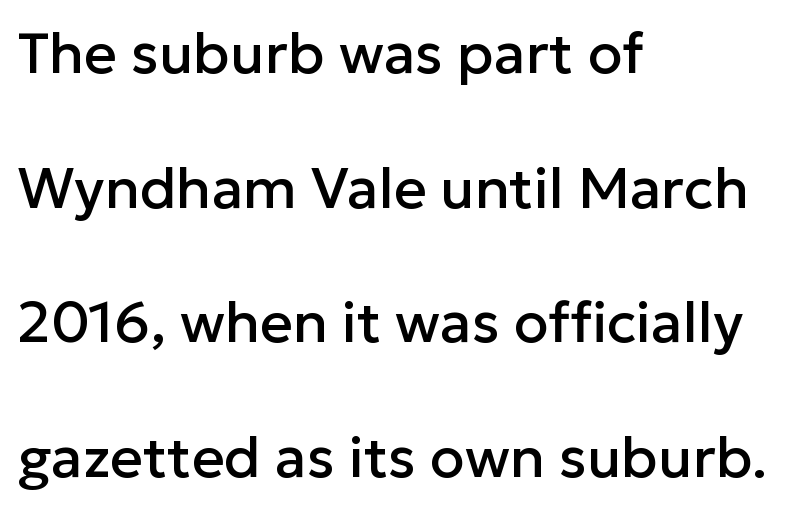
The rendering shows plain stroke endings on the letterforms — a sans-serif design. A roman cut, with each character standing at attention. Inter-character spacing is left at the font's built-in metrics. Layout note: lines flush left.
